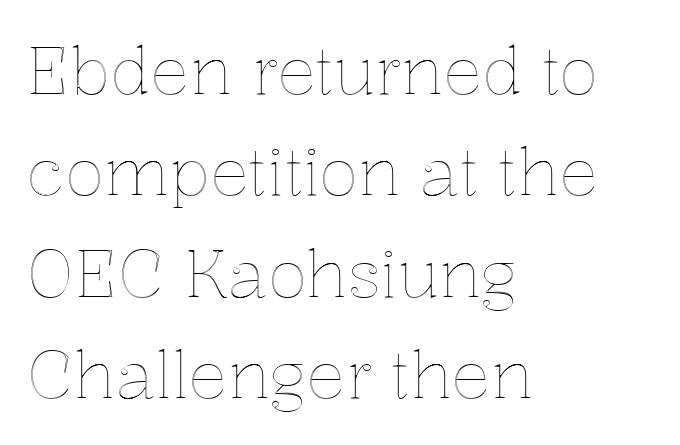
{"italic": "no", "width": "normal", "x_height": "medium", "monospaced": "no", "underline": "no", "align": "left", "line_spacing": "normal", "line_spacing_ratio": 1.56, "letter_spacing": "normal", "letter_spacing_em": 0.0, "glyph_px": 65}
